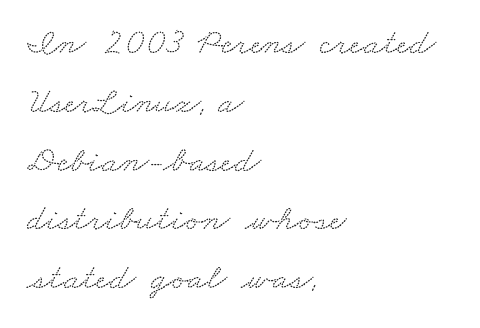
The image shows 37 px wide serif type; set left-aligned, normal line spacing (1.59x), normal letter spacing, not underlined; low stroke contrast and a small x-height.
